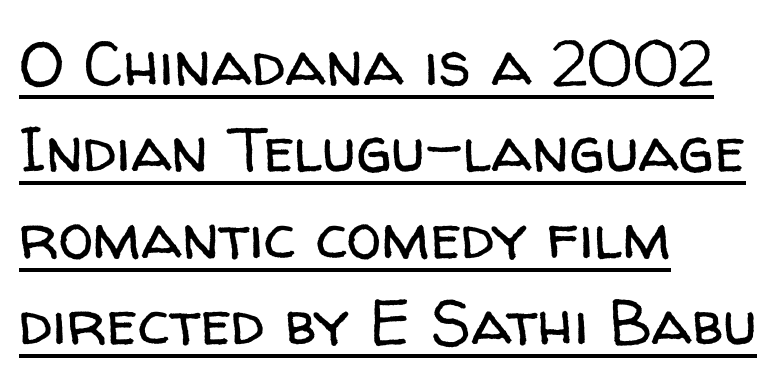
{"serif": "no", "italic": "no", "bold": "no", "weight": "regular", "width": "normal", "stroke_contrast": "low", "x_height": "medium", "monospaced": "no", "underline": "yes", "align": "left", "line_spacing": "normal", "line_spacing_ratio": 1.37, "letter_spacing": "normal", "letter_spacing_em": 0.0, "glyph_px": 63}
